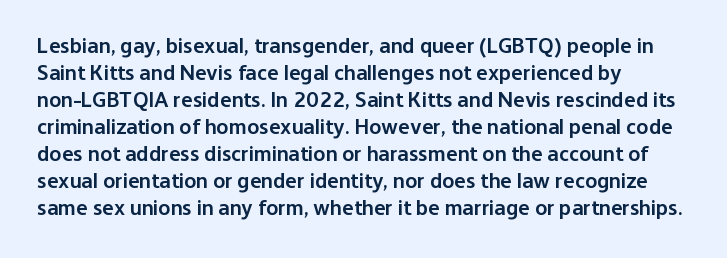
Q: Is the text bold? A: Semi-bold.
Q: Is the text italic (slanted)? A: No, it is upright.
Q: Is the text underlined? A: No.
Q: How is the paragraph aligned? A: Left-aligned.
Q: Is the spacing between letters normal or unusually wide? A: Normal.
